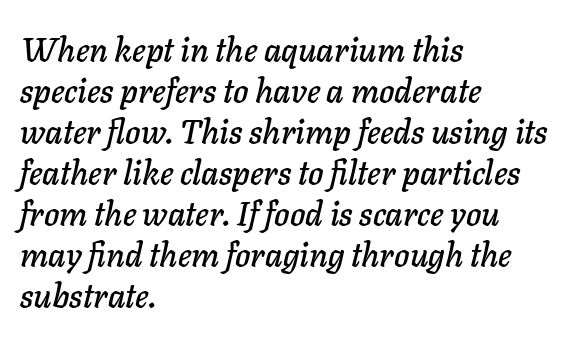
The space directly below the letters is spotless. Inter-character spacing is left at the font's built-in metrics. The face used here is proportionally spaced, like ordinary book or web type. This is oblique type, the kind used for emphasis or titles.
